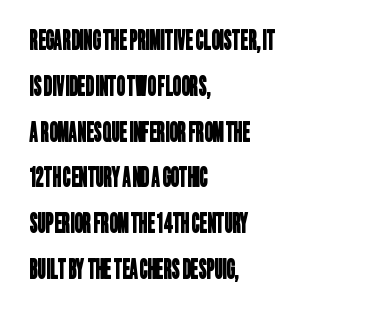
The image shows 26 px text type; set left-aligned, line spacing 1.76x, normal letter spacing, not underlined.
